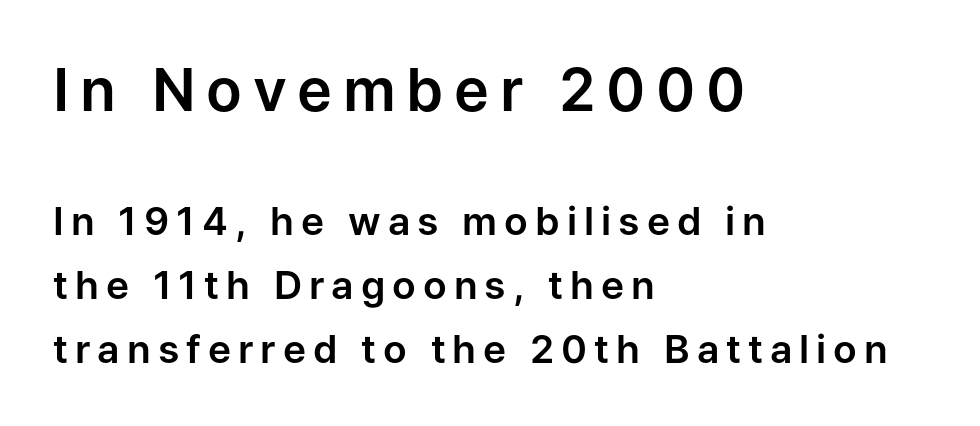
Glance below the letters and you will spot only blank space. This sample has the flowing, uneven cadence of proportional lettering. The font family rendered here belongs to the sans-serif group. The block of text has a typical density, with ordinary space between rows. Which of the two is more prominent by size? The first, at the top.
